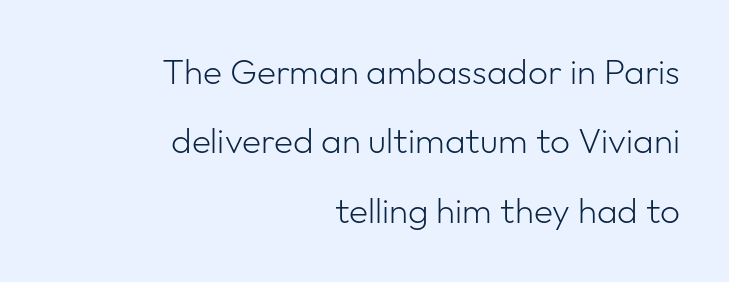
The image shows 35 px light sans-serif type, upright; set right-aligned, loose line spacing (1.98x), normal letter spacing, not underlined; low stroke contrast and a medium x-height.
